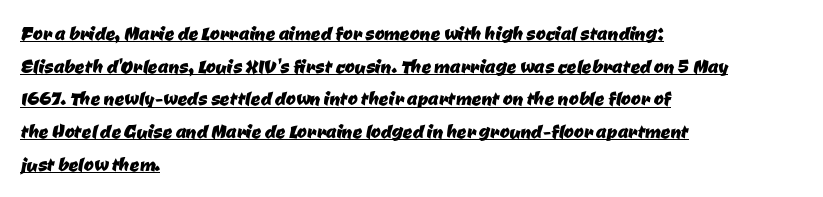
Q: Is the text underlined? A: Yes.
Q: How is the paragraph aligned? A: Left-aligned.
Q: Is the spacing between letters normal or unusually wide? A: Normal.
Q: Is the spacing between lines tight, normal or loose? A: Normal.
